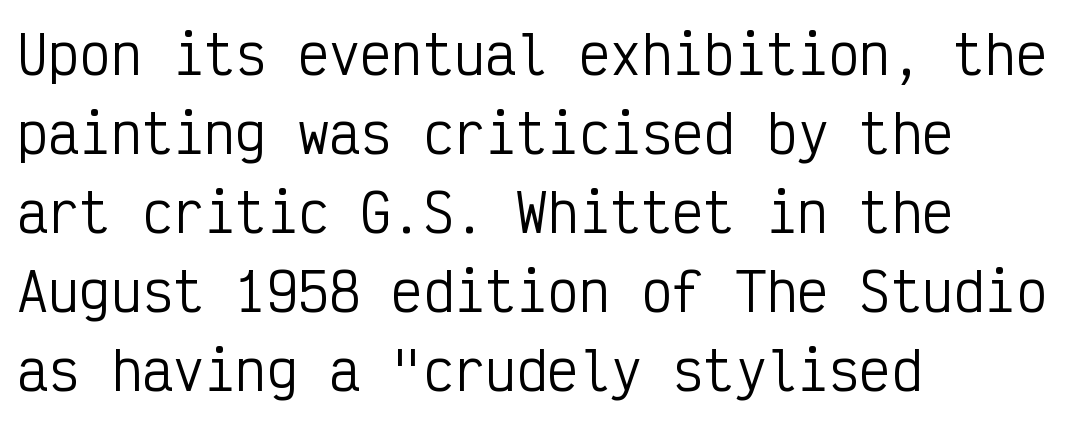
Q: Is the text bold? A: No.
Q: Is the text italic (slanted)? A: No, it is upright.
Q: Is the typeface a serif or a sans-serif typeface? A: Sans-serif.
Q: Is the text underlined? A: No.
Q: How is the paragraph aligned? A: Left-aligned.
Q: Is the spacing between letters normal or unusually wide? A: Normal.
Q: Is the spacing between lines tight, normal or loose? A: Normal.
Q: Width (condensed, normal, or wide)? A: Condensed.
Q: Stroke contrast? A: Low.
Q: x-height? A: Medium.
Q: Monospaced? A: Yes.
